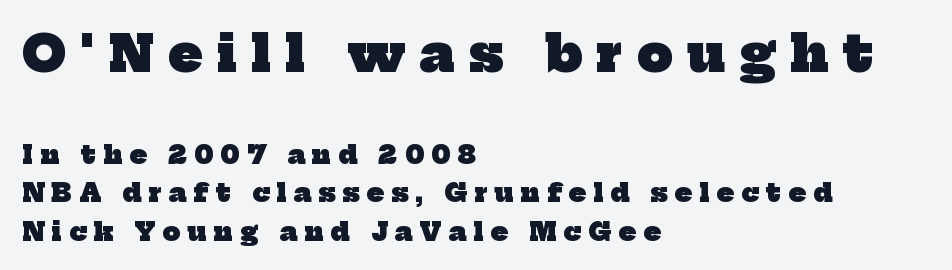
Q: Is the text bold? A: Yes.
Q: Is the typeface a serif or a sans-serif typeface? A: Serif.
Q: Is the text underlined? A: No.
Q: How is the paragraph aligned? A: Left-aligned.
Q: Is the spacing between letters normal or unusually wide? A: Unusually wide.
Q: Is the spacing between lines tight, normal or loose? A: Normal.
Q: Which block of text is set in a larger size, the first (top) or the second (bottom)? A: The first (top) one.
Q: Width (condensed, normal, or wide)? A: Normal.
Q: Stroke contrast? A: Low.
Q: x-height? A: Medium.
Q: Monospaced? A: No.
